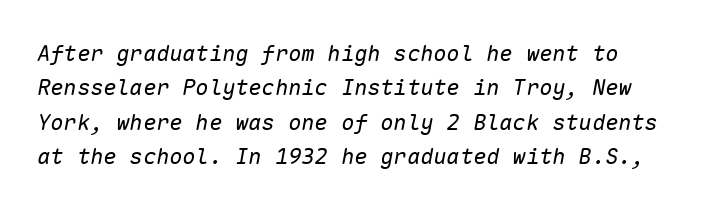
{"italic": "yes", "lean": "right", "slant_degrees": 10, "bold": "no", "underline": "no", "line_spacing": "normal", "line_spacing_ratio": 1.56, "letter_spacing": "normal", "letter_spacing_em": 0.0, "glyph_px": 22}
